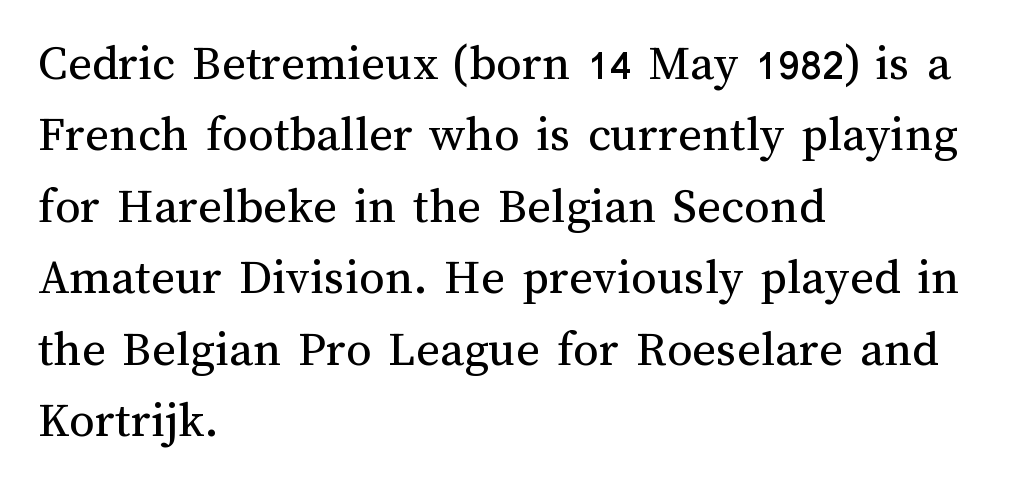
Glyph-to-glyph distance matches everyday printed text. These lines sit exactly where default settings would place them. This is the regular roman posture of the typeface. No extra ink here — the face is not bold. Character widths vary here, with narrow letters taking less room than wide ones. These lines stack with their left ends in a neat column.
